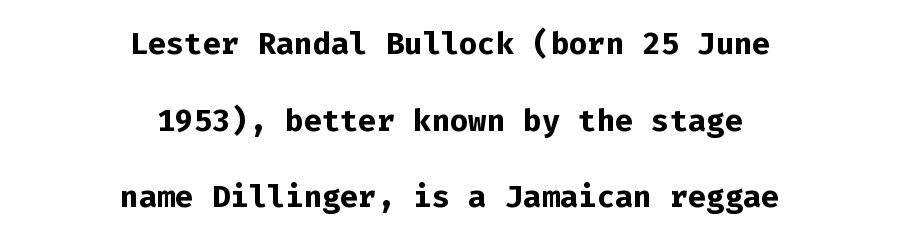
The image shows 43 px semibold sans-serif type, upright, monospaced; set centered, line spacing 1.78x, normal letter spacing, not underlined; low stroke contrast and a medium x-height.
